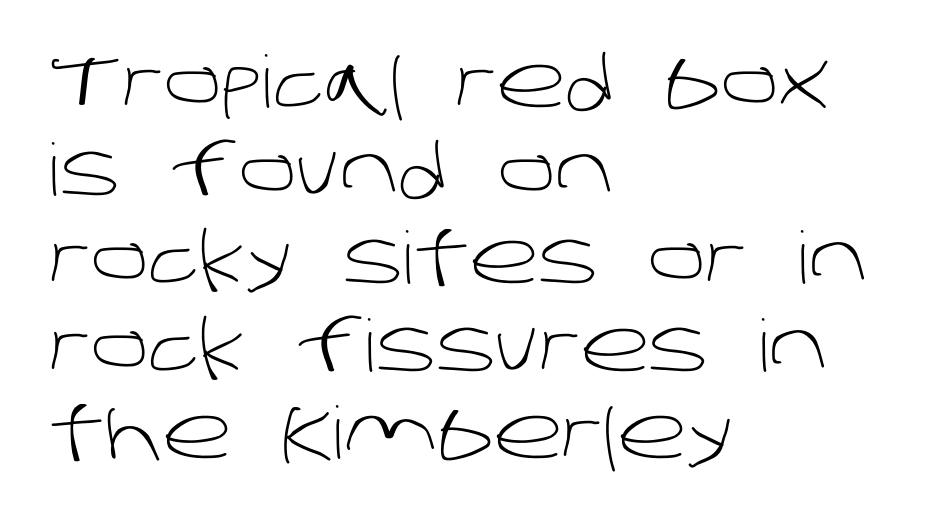
Q: Is the text bold? A: No.
Q: Is the typeface a serif or a sans-serif typeface? A: Sans-serif.
Q: Is the text underlined? A: No.
Q: How is the paragraph aligned? A: Left-aligned.
Q: Is the spacing between letters normal or unusually wide? A: Normal.
Q: Width (condensed, normal, or wide)? A: Normal.
Q: Stroke contrast? A: Low.
Q: x-height? A: Large.
Q: Monospaced? A: No.
